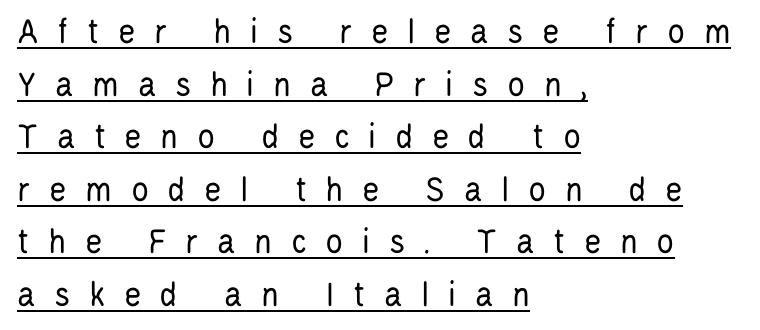
Q: Is the text bold? A: No.
Q: Is the text italic (slanted)? A: No, it is upright.
Q: Is the typeface a serif or a sans-serif typeface? A: Sans-serif.
Q: Is the text underlined? A: Yes.
Q: How is the paragraph aligned? A: Left-aligned.
Q: Is the spacing between letters normal or unusually wide? A: Unusually wide.
Q: Is the spacing between lines tight, normal or loose? A: Normal.
Q: Width (condensed, normal, or wide)? A: Condensed.
Q: Stroke contrast? A: Low.
Q: x-height? A: Large.
Q: Monospaced? A: No.
